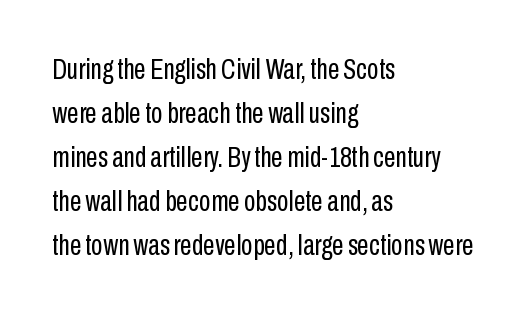
The image shows 30 px regular-weight, condensed sans-serif type, upright; set left-aligned, normal line spacing (1.47x), normal letter spacing, not underlined; low stroke contrast and a medium x-height.
